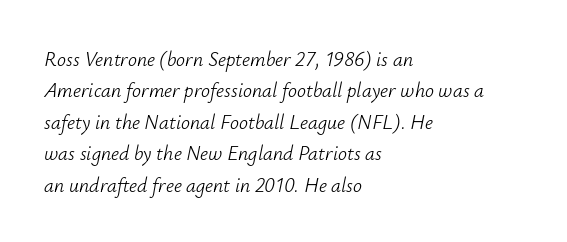
The image shows 20 px text type, italic (leaning right); set left-aligned, normal line spacing (1.57x), normal letter spacing, not underlined.
